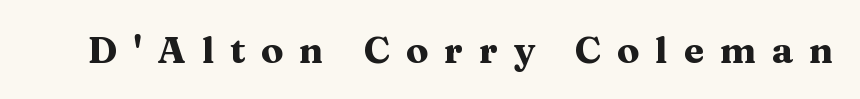
{"serif": "yes", "italic": "no", "bold": "yes", "weight": "heavy", "width": "wide", "stroke_contrast": "medium", "x_height": "medium", "monospaced": "no", "underline": "no", "letter_spacing": "wide", "letter_spacing_em": 0.43, "glyph_px": 37}
